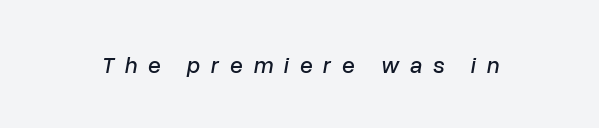
Q: Is the text italic (slanted)? A: Yes, it leans right by about 10 degrees.
Q: Is the text underlined? A: No.
Q: Is the spacing between letters normal or unusually wide? A: Unusually wide.
